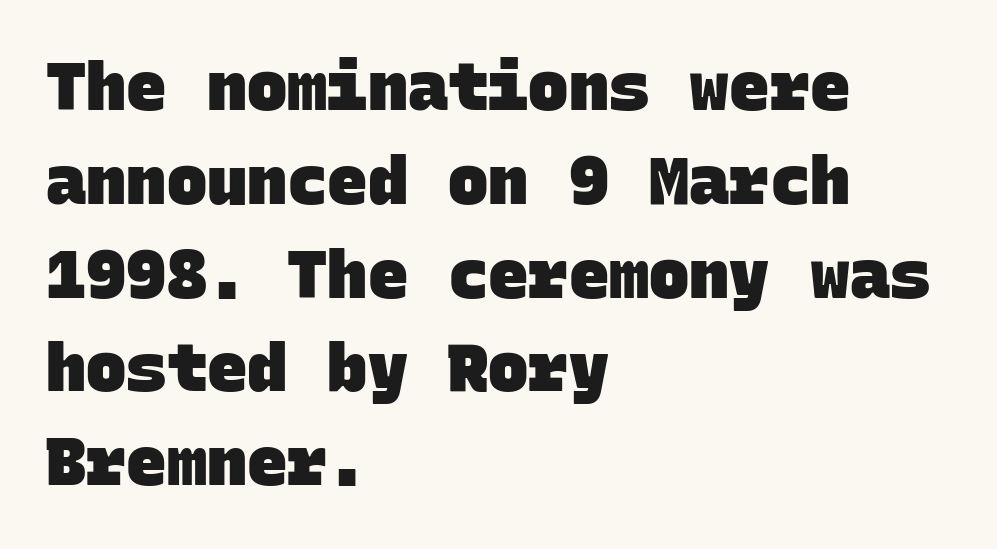
The image shows 67 px heavy sans-serif type, monospaced; set left-aligned, normal line spacing (1.4x), normal letter spacing, not underlined; low stroke contrast and a large x-height.
